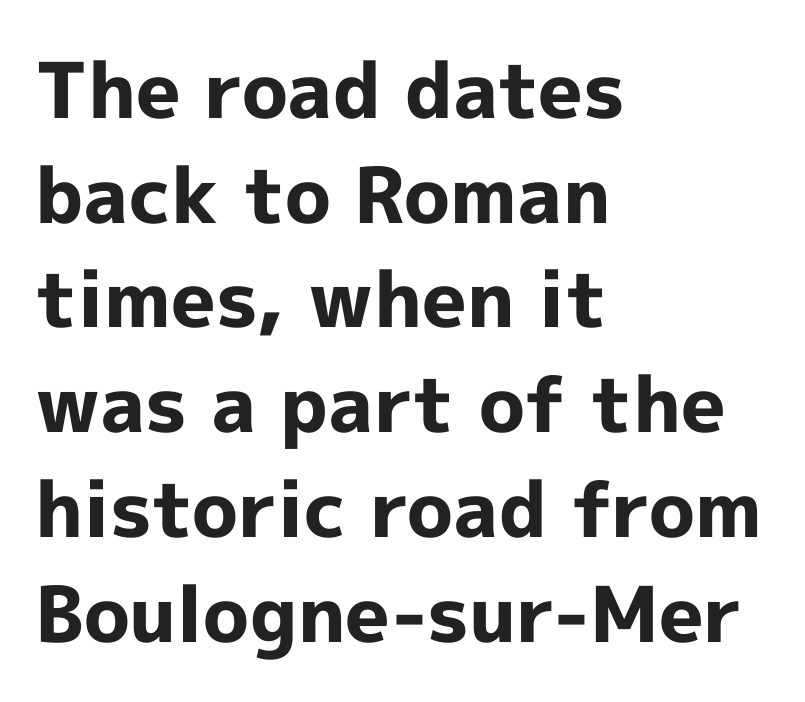
{"serif": "no", "italic": "no", "bold": "yes", "weight": "bold", "width": "normal", "x_height": "medium", "monospaced": "no", "underline": "no", "align": "left", "line_spacing": "normal", "line_spacing_ratio": 1.36, "letter_spacing": "normal", "letter_spacing_em": 0.0, "glyph_px": 77}
